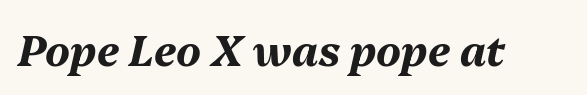
Tall strokes in this sample are angled rather than plumb. Spacing verdict: proportional, widths tailored to each character. The gap between lines stays unmarked. You could call the tracking neutral — neither tight nor loose. The strokes are fattened all the way to bold.
